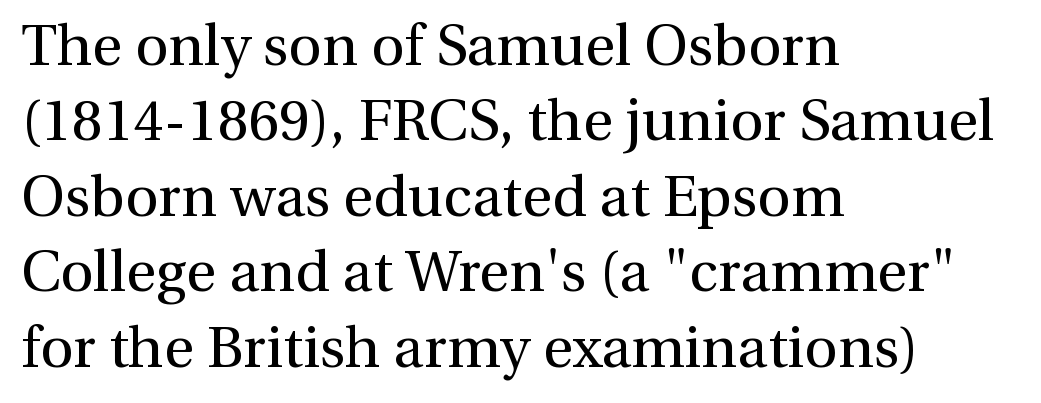
Q: Is the text bold? A: No.
Q: Is the text italic (slanted)? A: No, it is upright.
Q: Is the typeface a serif or a sans-serif typeface? A: Serif.
Q: Is the text underlined? A: No.
Q: How is the paragraph aligned? A: Left-aligned.
Q: Is the spacing between letters normal or unusually wide? A: Normal.
Q: Is the spacing between lines tight, normal or loose? A: Normal.
Q: Width (condensed, normal, or wide)? A: Normal.
Q: Stroke contrast? A: Medium.
Q: x-height? A: Medium.
Q: Monospaced? A: No.
